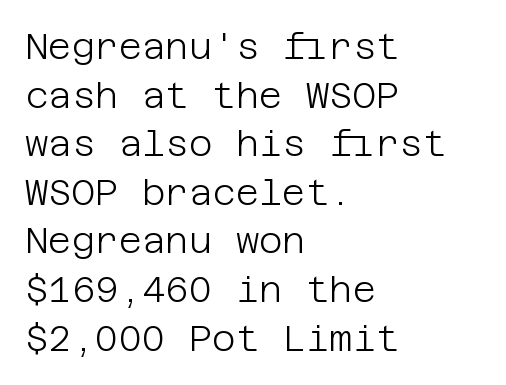
Q: Is the text bold? A: No.
Q: Is the text italic (slanted)? A: No, it is upright.
Q: Is the typeface a serif or a sans-serif typeface? A: Sans-serif.
Q: Is the text underlined? A: No.
Q: How is the paragraph aligned? A: Left-aligned.
Q: Is the spacing between letters normal or unusually wide? A: Normal.
Q: Is the spacing between lines tight, normal or loose? A: Normal.
Q: Width (condensed, normal, or wide)? A: Normal.
Q: Stroke contrast? A: Low.
Q: x-height? A: Large.
